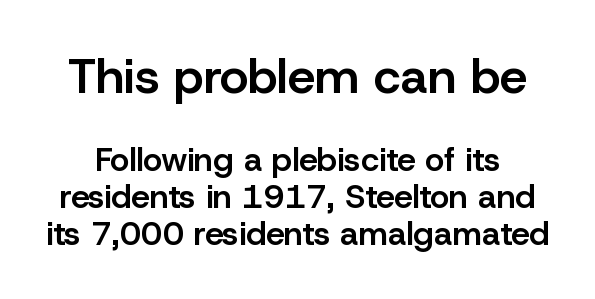
The lettering holds an erect, upright posture throughout. The characters look somewhat weighty, a semibold short of true bold. Check where the strokes stop: nothing finishes them off — pure sans. These lines huddle together more closely than default settings would place them.
